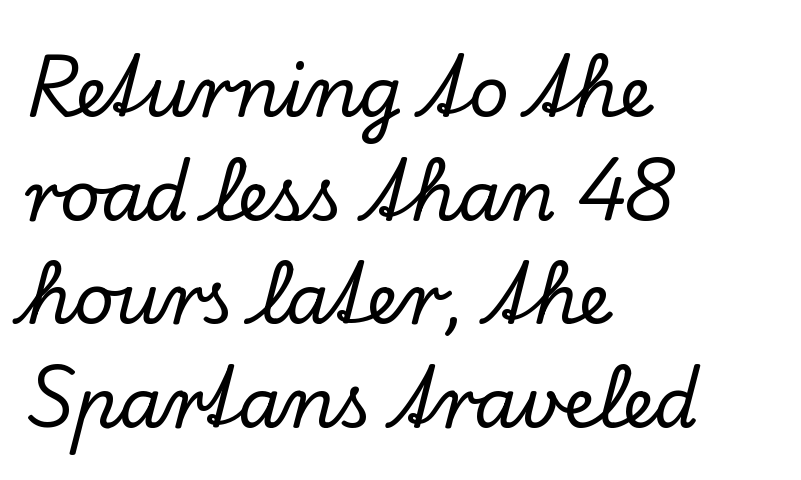
Classification — serif. The words here are not underlined. The gaps between neighbouring characters are ordinary and unremarkable.
